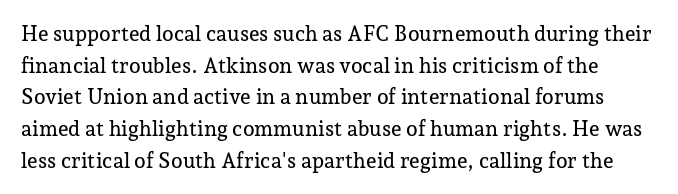
{"italic": "no", "underline": "no", "line_spacing": "normal", "line_spacing_ratio": 1.51, "letter_spacing": "normal", "letter_spacing_em": 0.0, "glyph_px": 21}
